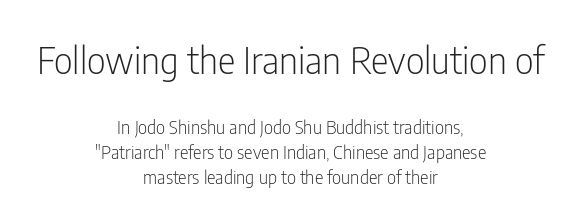
Q: Is the text bold? A: No.
Q: Is the text italic (slanted)? A: No, it is upright.
Q: Is the typeface a serif or a sans-serif typeface? A: Sans-serif.
Q: Is the text underlined? A: No.
Q: How is the paragraph aligned? A: Centered.
Q: Is the spacing between letters normal or unusually wide? A: Normal.
Q: Is the spacing between lines tight, normal or loose? A: Normal.
Q: Which block of text is set in a larger size, the first (top) or the second (bottom)? A: The first (top) one.
Q: Width (condensed, normal, or wide)? A: Condensed.
Q: Stroke contrast? A: Low.
Q: x-height? A: Medium.
Q: Monospaced? A: No.
